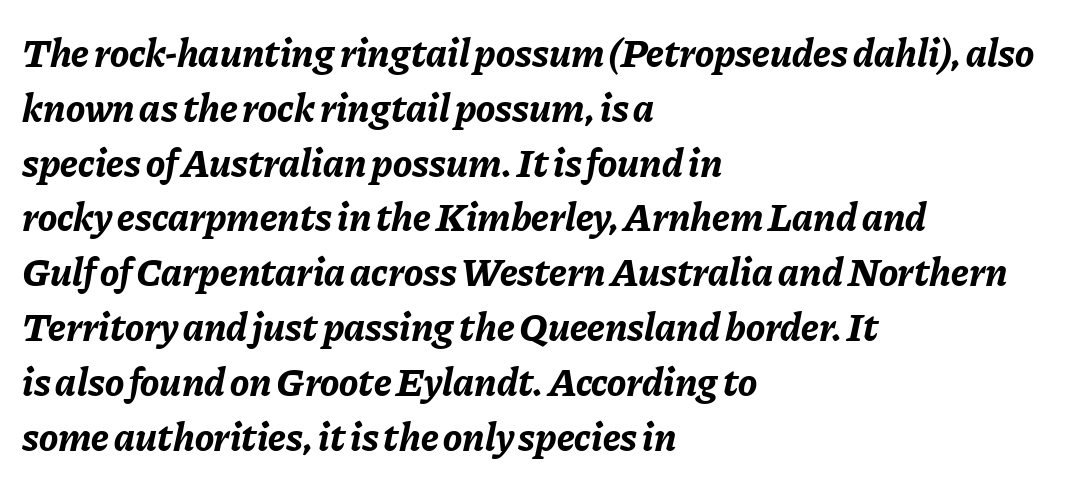
Leading: standard. Clear beneath every line of the passage. Tall strokes in this sample are angled rather than plumb. The passage is arranged the way most books set body copy — flush left. Think of a printed novel: that variable character pitch is what you see here. Heft: maximum for text — a bold.
